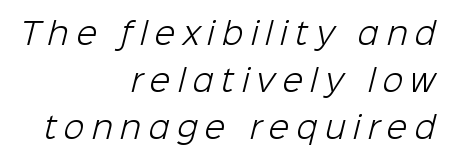
The image shows 30 px light sans-serif type; set right-aligned, normal line spacing (1.57x), unusually wide letter spacing (+0.25 em), not underlined; low stroke contrast and a medium x-height.
